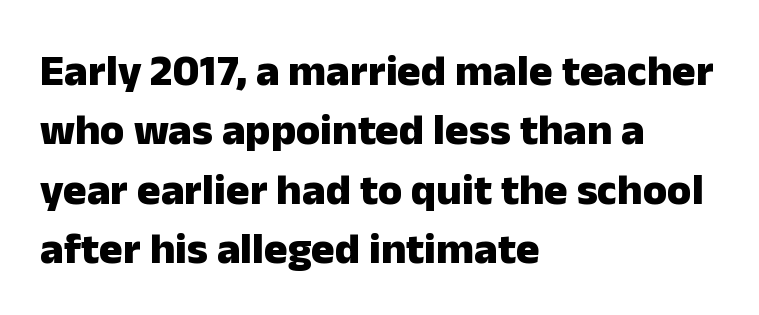
Q: Is the text bold? A: Yes.
Q: Is the text italic (slanted)? A: No, it is upright.
Q: Is the typeface a serif or a sans-serif typeface? A: Sans-serif.
Q: Is the text underlined? A: No.
Q: How is the paragraph aligned? A: Left-aligned.
Q: Is the spacing between letters normal or unusually wide? A: Normal.
Q: Is the spacing between lines tight, normal or loose? A: Normal.
Q: Width (condensed, normal, or wide)? A: Normal.
Q: Stroke contrast? A: Low.
Q: x-height? A: Medium.
Q: Monospaced? A: No.
